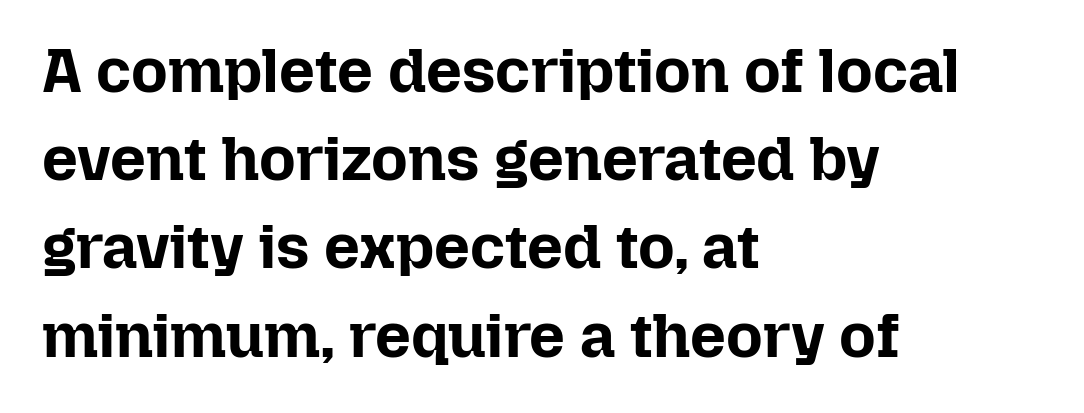
The typesetting leans heavy: a genuine bold. Here the designer chose a conventional face with non-uniform glyph widths. The foot of each line stays bare and open. Each line starts at the same left margin while the right side varies. A typesetter would mark this as roman, not italic. Line spacing here is normal.
